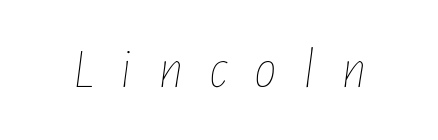
No extra ink here — the face is not bold. Tracking here is generous; glyphs stand well apart from one another. Beneath every word, the page is bare. Character widths vary here, with narrow letters taking less room than wide ones. Rendered with sloped, italic letterforms.
